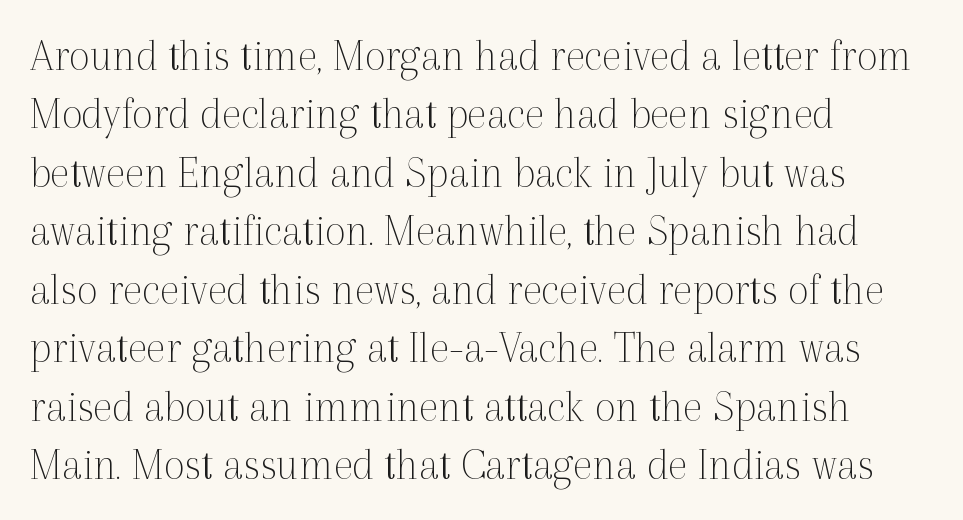
The image shows 46 px thin serif type, upright; set left-aligned, normal line spacing (1.27x), normal letter spacing, not underlined; a medium x-height.
